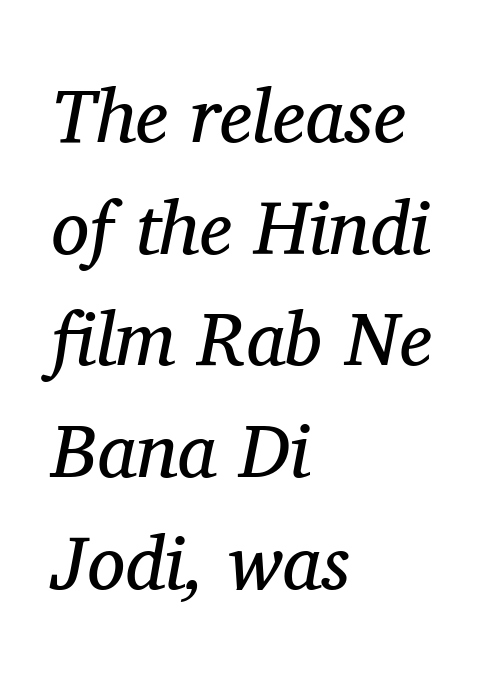
Q: Is the text bold? A: No.
Q: Is the text italic (slanted)? A: Yes, it leans right by about 11 degrees.
Q: Is the typeface a serif or a sans-serif typeface? A: Serif.
Q: Is the text underlined? A: No.
Q: How is the paragraph aligned? A: Left-aligned.
Q: Is the spacing between letters normal or unusually wide? A: Normal.
Q: Is the spacing between lines tight, normal or loose? A: Normal.
Q: Width (condensed, normal, or wide)? A: Normal.
Q: Stroke contrast? A: Medium.
Q: x-height? A: Medium.
Q: Monospaced? A: No.
